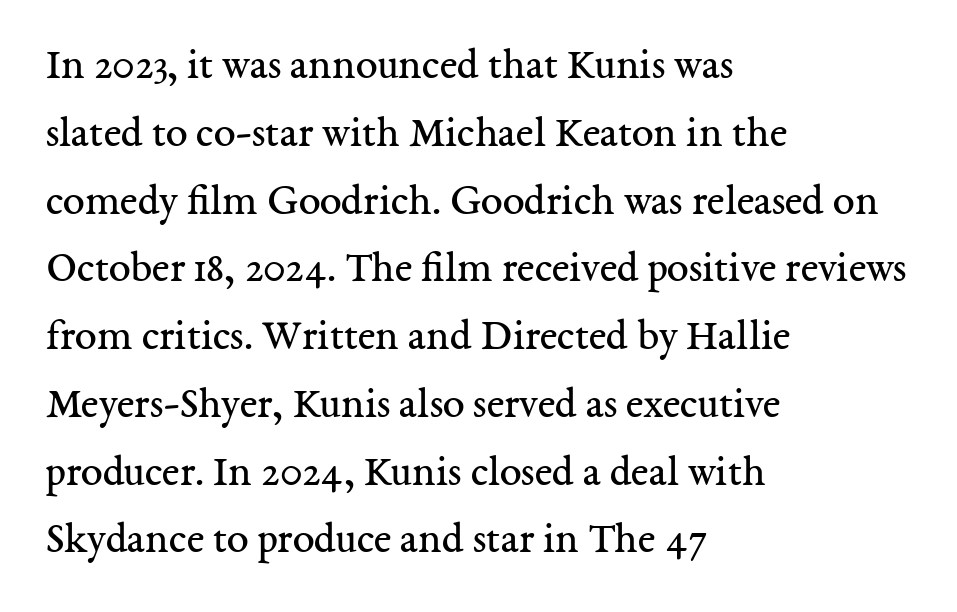
Heaviness? Minimal to ordinary, like unemphasized prose. Note the varied advance widths — an 'i' is clearly narrower than an 'm'. Italic? Not at all — the glyphs are vertical. No word sits above an underline. You could call the tracking neutral — neither tight nor loose. Does the copy run flush right? No — it runs flush left.
